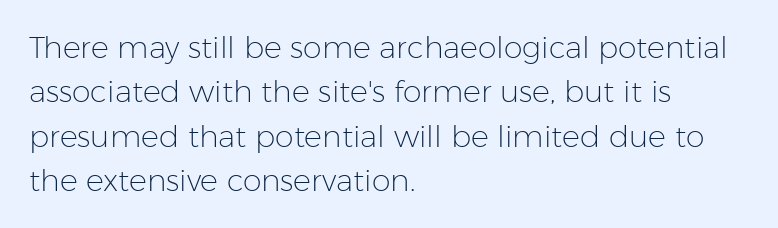
The image shows 30 px light sans-serif type, upright; set left-aligned, normal line spacing (1.48x), normal letter spacing, not underlined; low stroke contrast and a medium x-height.
